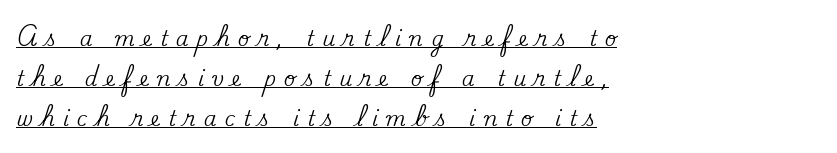
Inter-character spacing is expanded well beyond the font's built-in metrics. The paragraph shown leans on its left margin. Interline gaps are noticeably wide in this sample.
